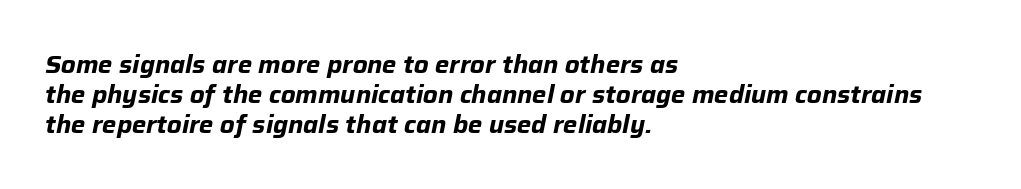
Caption: standard tracking, unaltered. Short and long lines alike share a common starting point at left. On the weight axis this lands at bold, roughly 700. When letters slant like this, we call the style italic.
